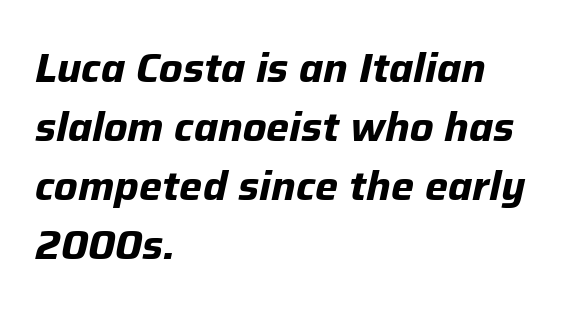
Strong, thick strokes mark this as bold type. Slanted lettering throughout. The area under the type is left untouched. Note the varied advance widths — an 'i' is clearly narrower than an 'm'. Interline gaps are of average width in this sample.
